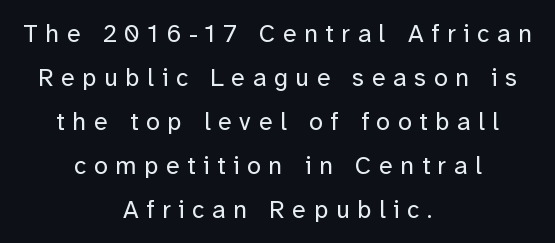
Q: Is the text bold? A: No.
Q: Is the text italic (slanted)? A: No, it is upright.
Q: Is the text underlined? A: No.
Q: How is the paragraph aligned? A: Centered.
Q: Is the spacing between letters normal or unusually wide? A: Unusually wide.
